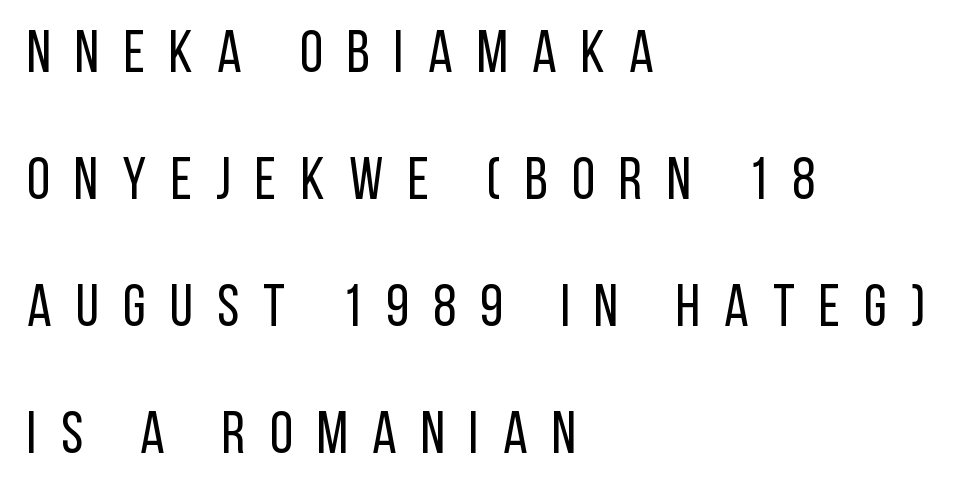
Q: Is the text bold? A: No.
Q: Is the text italic (slanted)? A: No, it is upright.
Q: Is the typeface a serif or a sans-serif typeface? A: Sans-serif.
Q: Is the text underlined? A: No.
Q: How is the paragraph aligned? A: Left-aligned.
Q: Is the spacing between letters normal or unusually wide? A: Unusually wide.
Q: Is the spacing between lines tight, normal or loose? A: Loose.
Q: Width (condensed, normal, or wide)? A: Condensed.
Q: Stroke contrast? A: Low.
Q: x-height? A: Large.
Q: Monospaced? A: No.
